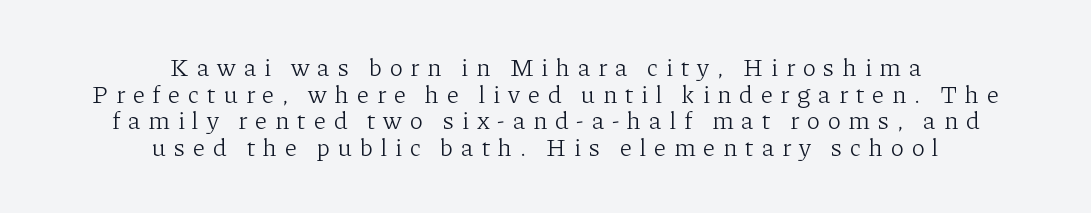
Q: Is the text bold? A: No.
Q: Is the text italic (slanted)? A: No, it is upright.
Q: Is the text underlined? A: No.
Q: How is the paragraph aligned? A: Centered.
Q: Is the spacing between letters normal or unusually wide? A: Unusually wide.
Q: Is the spacing between lines tight, normal or loose? A: Tight.
